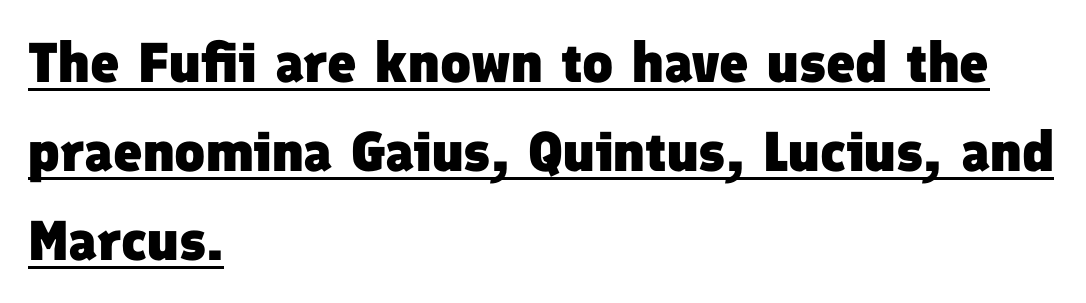
{"serif": "no", "bold": "yes", "weight": "heavy", "width": "normal", "stroke_contrast": "low", "x_height": "medium", "monospaced": "no", "underline": "yes", "align": "left", "line_spacing": "normal", "line_spacing_ratio": 1.59, "letter_spacing": "normal", "letter_spacing_em": 0.0, "glyph_px": 56}
